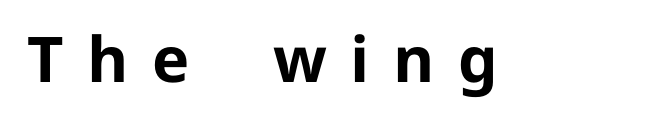
{"serif": "no", "italic": "no", "bold": "yes", "weight": "bold", "width": "normal", "stroke_contrast": "low", "x_height": "medium", "monospaced": "no", "underline": "no", "letter_spacing": "wide", "letter_spacing_em": 0.37, "glyph_px": 63}
